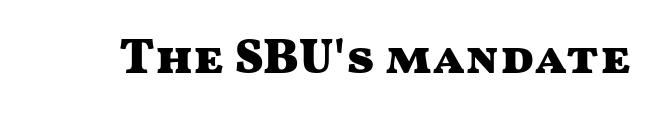
What stands out about the letter spacing? Nothing — it is the standard amount. The face used here is proportionally spaced, like ordinary book or web type. Each row of text sits above clean, open space. The typeface chosen for these lines omits serifs. Strokes here are thick enough to call this a true bold.
